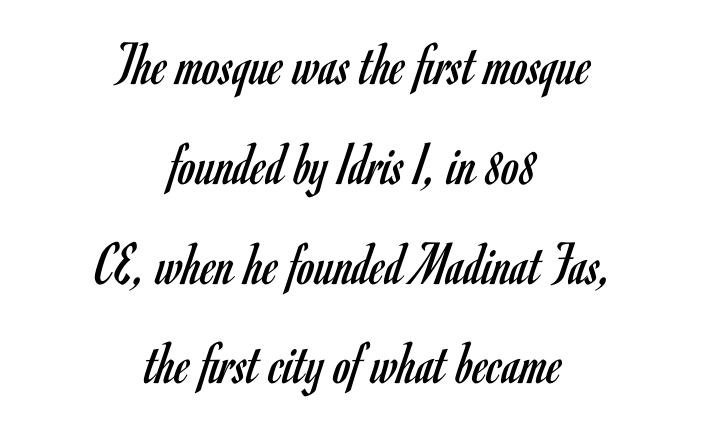
Caption: multi-line text, centered on the measure. Proportional: the letters do not fall into vertical columns. This reads as an unemphasized weight, regular at the heaviest.
